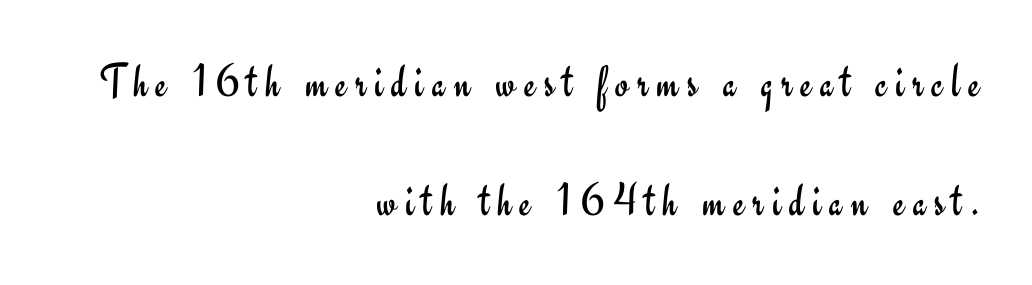
Q: Is the text bold? A: No.
Q: Is the text italic (slanted)? A: Yes.
Q: Is the typeface a serif or a sans-serif typeface? A: Sans-serif.
Q: Is the text underlined? A: No.
Q: How is the paragraph aligned? A: Right-aligned.
Q: Is the spacing between lines tight, normal or loose? A: Loose.
Q: Width (condensed, normal, or wide)? A: Normal.
Q: Stroke contrast? A: Low.
Q: x-height? A: Small.
Q: Monospaced? A: No.
